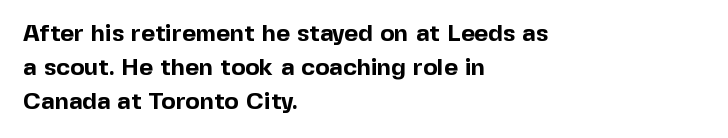
{"italic": "no", "bold": "yes", "underline": "no", "align": "left", "line_spacing": "normal", "line_spacing_ratio": 1.42, "letter_spacing": "normal", "letter_spacing_em": 0.0, "glyph_px": 24}
